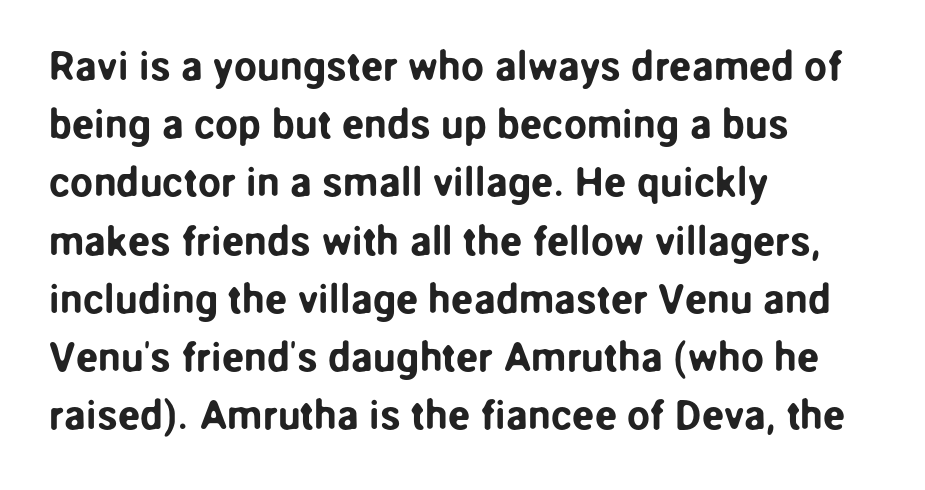
{"serif": "no", "italic": "no", "width": "normal", "stroke_contrast": "low", "x_height": "medium", "monospaced": "no", "underline": "no", "align": "left", "line_spacing": "normal", "line_spacing_ratio": 1.42, "letter_spacing": "normal", "letter_spacing_em": 0.0, "glyph_px": 41}
